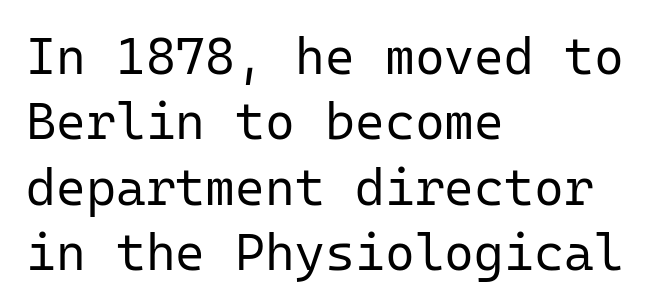
Q: Is the text bold? A: No.
Q: Is the text italic (slanted)? A: No, it is upright.
Q: Is the typeface a serif or a sans-serif typeface? A: Sans-serif.
Q: Is the text underlined? A: No.
Q: How is the paragraph aligned? A: Left-aligned.
Q: Is the spacing between letters normal or unusually wide? A: Normal.
Q: Is the spacing between lines tight, normal or loose? A: Normal.
Q: Width (condensed, normal, or wide)? A: Normal.
Q: Stroke contrast? A: Low.
Q: x-height? A: Medium.
Q: Monospaced? A: Yes.
